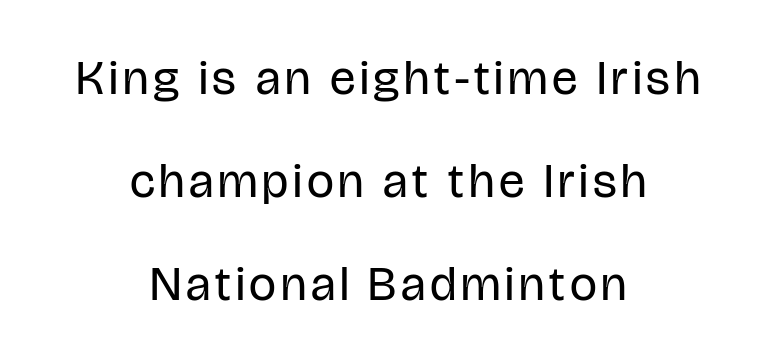
The face used here is proportionally spaced, like ordinary book or web type. Glance below the letters and you will spot only blank space. This sample trades compactness for vertical openness between lines. It's the straight-up-and-down kind of type. The strokes are not fattened; the text isn't bold. The face used here is a sans, in the tradition of grotesques and geometrics.
